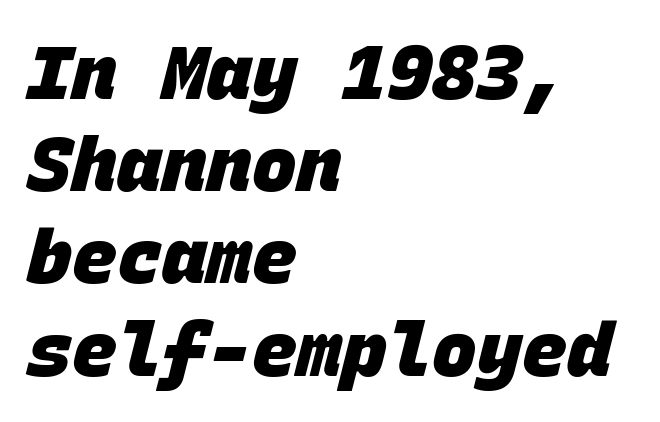
{"serif": "no", "bold": "yes", "weight": "heavy", "width": "normal", "stroke_contrast": "low", "x_height": "large", "monospaced": "yes", "underline": "no", "align": "left", "line_spacing_ratio": 1.23, "letter_spacing": "normal", "letter_spacing_em": 0.0, "glyph_px": 75}
